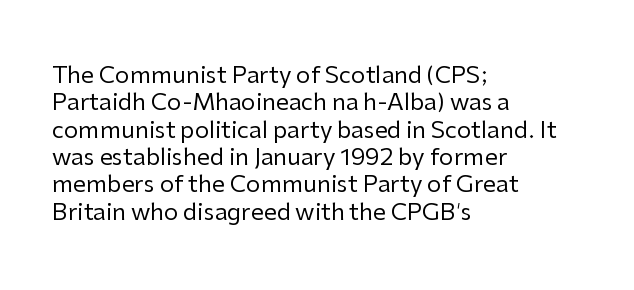
Q: Is the text bold? A: No.
Q: Is the text italic (slanted)? A: No, it is upright.
Q: Is the text underlined? A: No.
Q: How is the paragraph aligned? A: Left-aligned.
Q: Is the spacing between letters normal or unusually wide? A: Normal.
